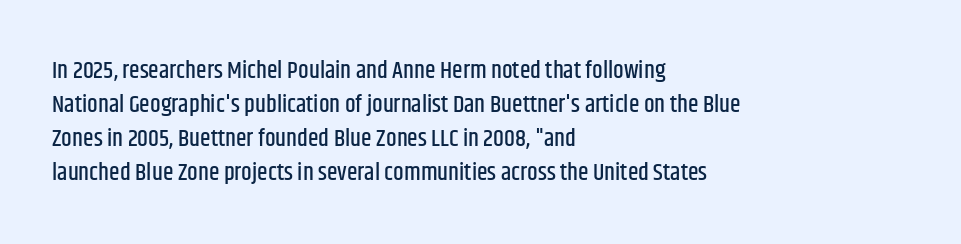
Q: Is the text italic (slanted)? A: No, it is upright.
Q: Is the text underlined? A: No.
Q: How is the paragraph aligned? A: Left-aligned.
Q: Is the spacing between letters normal or unusually wide? A: Normal.
Q: Is the spacing between lines tight, normal or loose? A: Normal.
